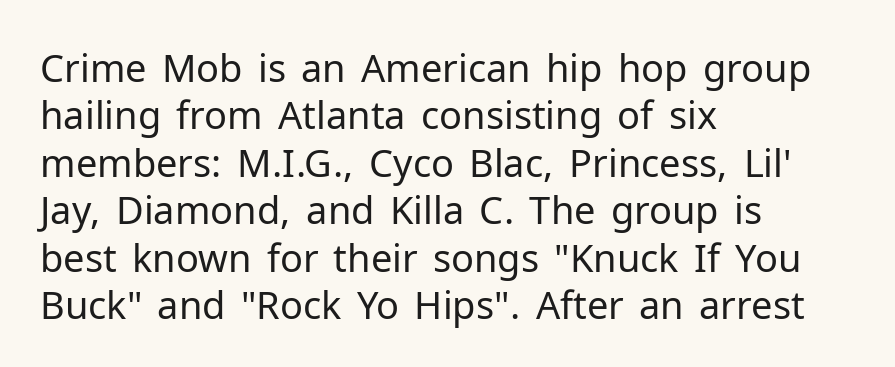
{"serif": "no", "italic": "no", "bold": "no", "weight": "regular", "width": "normal", "stroke_contrast": "low", "x_height": "medium", "monospaced": "no", "underline": "no", "align": "left", "line_spacing": "normal", "line_spacing_ratio": 1.25, "letter_spacing": "normal", "letter_spacing_em": 0.0, "glyph_px": 38}
